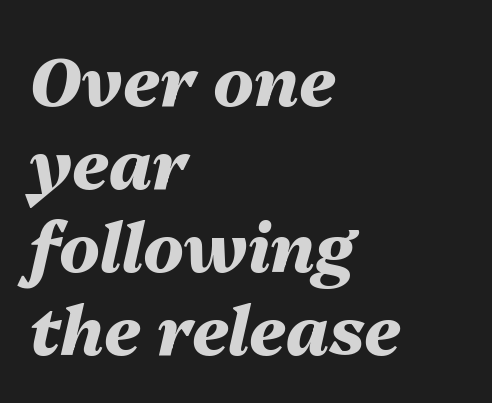
Plain, unruled lines of type. Caption: standard tracking, unaltered. This is oblique type, the kind used for emphasis or titles. Note the varied advance widths — an 'i' is clearly narrower than an 'm'. Weight: bold. Alignment: flush left.
